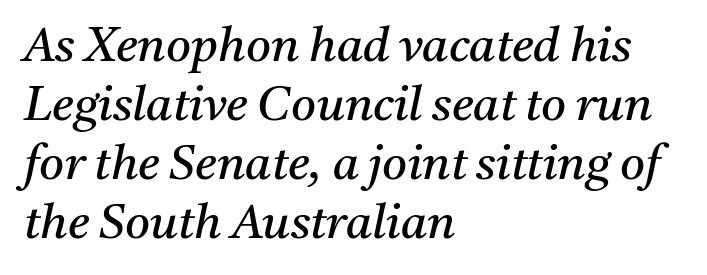
The lines are quadded left. It's the slanting kind of type. Is this a sans? No — the strokes have serifs. The face used here is proportionally spaced, like ordinary book or web type. No extra tracking has been applied to these lines.
